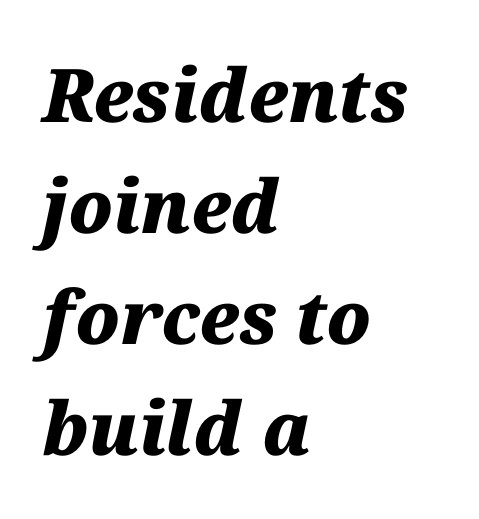
Standard letterfit; no display-style spreading of the glyphs. Every character sits at an angle, as italics do. Thick stems and heavy bowls — unmistakably bold. Spacing verdict: proportional, widths tailored to each character. The zone under the glyphs is completely vacant. The setting favours the left margin, as ordinary paragraphs usually do.
